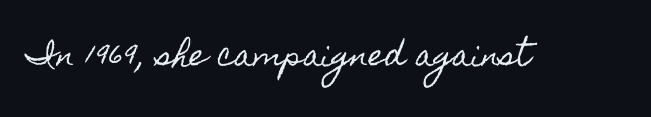
The horizontal fit of the characters is conventional and even. No word sits above an underline. Here the designer chose a conventional face with non-uniform glyph widths.
